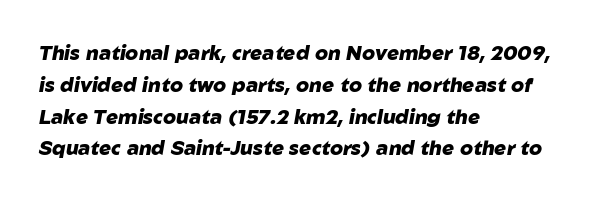
The image shows 20 px bold type, italic (leaning right); set left-aligned, normal line spacing (1.59x), normal letter spacing, not underlined.
